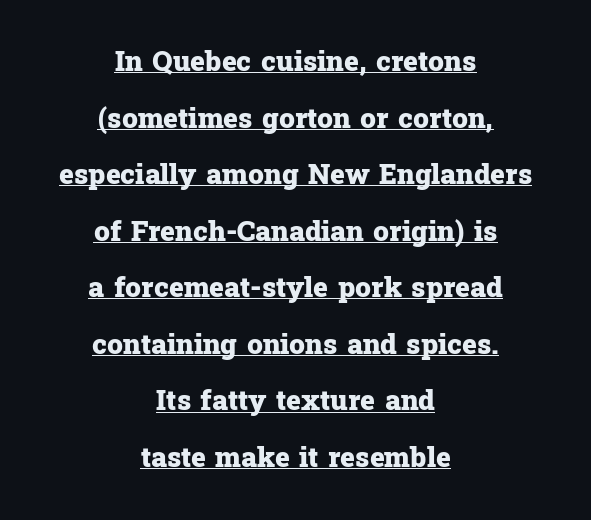
{"serif": "yes", "italic": "no", "bold": "yes", "weight": "heavy", "width": "normal", "stroke_contrast": "low", "x_height": "medium", "monospaced": "no", "underline": "yes", "align": "center", "line_spacing": "loose", "line_spacing_ratio": 2.02, "letter_spacing": "normal", "letter_spacing_em": 0.0, "glyph_px": 28}
